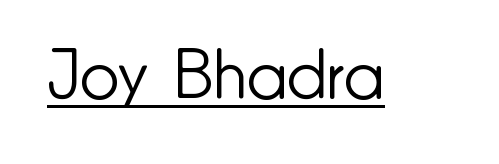
{"serif": "no", "italic": "no", "bold": "no", "weight": "light", "width": "normal", "stroke_contrast": "low", "x_height": "small", "monospaced": "no", "underline": "yes", "letter_spacing": "normal", "letter_spacing_em": 0.0, "glyph_px": 69}
